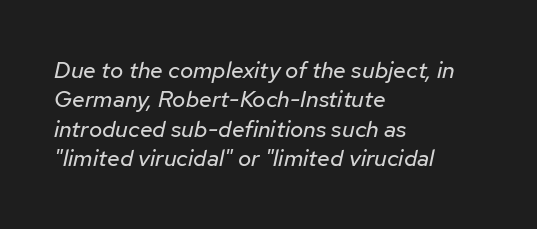
The strip under each line holds only bare page. Stems and bowls with no extra thickness — not bold. The letters sit at their default tracking, neither squeezed nor spread. The text block is weighted toward the left margin, trailing off unevenly rightward.
